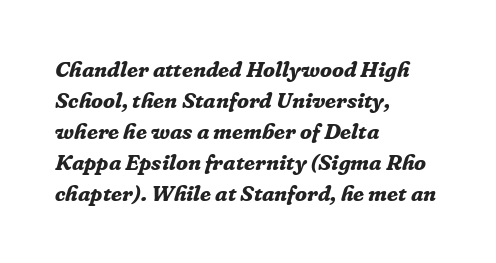
{"italic": "yes", "lean": "right", "slant_degrees": 16, "bold": "yes", "underline": "no", "align": "left", "line_spacing": "normal", "line_spacing_ratio": 1.41, "letter_spacing": "normal", "letter_spacing_em": 0.0, "glyph_px": 22}
